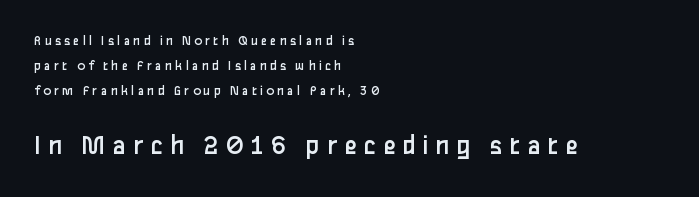
Q: Is the text bold? A: No.
Q: Is the text italic (slanted)? A: No, it is upright.
Q: Is the typeface a serif or a sans-serif typeface? A: Sans-serif.
Q: Is the text underlined? A: No.
Q: How is the paragraph aligned? A: Left-aligned.
Q: Is the spacing between letters normal or unusually wide? A: Unusually wide.
Q: Which block of text is set in a larger size, the first (top) or the second (bottom)? A: The second (bottom) one.
Q: Width (condensed, normal, or wide)? A: Normal.
Q: Stroke contrast? A: Low.
Q: x-height? A: Medium.
Q: Monospaced? A: No.
